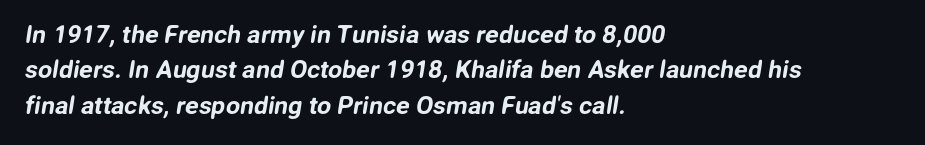
Q: Is the text underlined? A: No.
Q: How is the paragraph aligned? A: Left-aligned.
Q: Is the spacing between letters normal or unusually wide? A: Normal.
Q: Is the spacing between lines tight, normal or loose? A: Normal.
